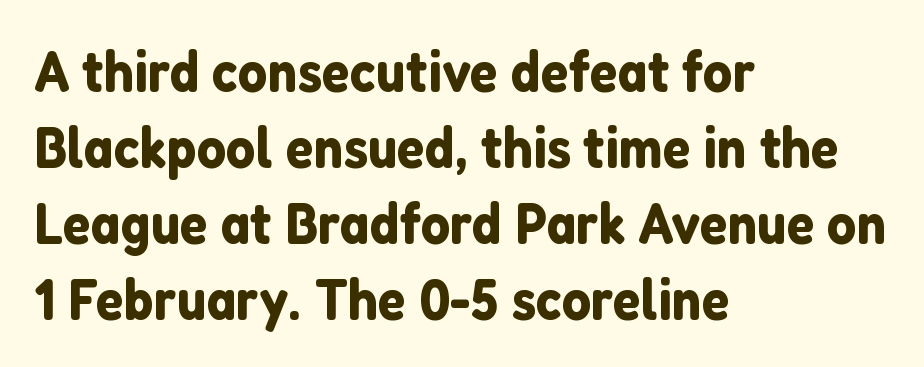
Q: Is the text italic (slanted)? A: No, it is upright.
Q: Is the typeface a serif or a sans-serif typeface? A: Sans-serif.
Q: Is the text underlined? A: No.
Q: How is the paragraph aligned? A: Left-aligned.
Q: Is the spacing between letters normal or unusually wide? A: Normal.
Q: Is the spacing between lines tight, normal or loose? A: Normal.
Q: Width (condensed, normal, or wide)? A: Normal.
Q: Stroke contrast? A: Low.
Q: x-height? A: Medium.
Q: Monospaced? A: No.
